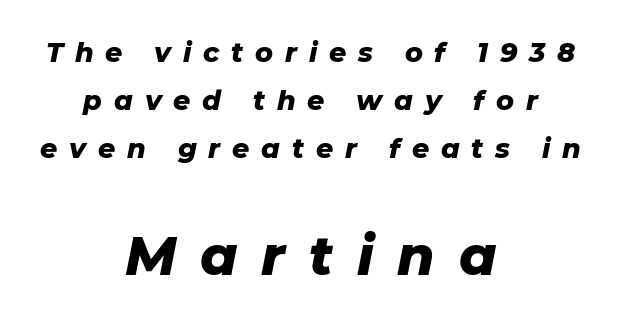
How heavy is the stroke? Heavy — this is a bold. Visually, the bottom section dominates because its glyphs are scaled up. The letters are slanted; this is an italic face. Decoration check: the copy has no underline. Compared with a flush-left layout, this one balances lines on the center instead. Do the characters align in a grid? No, the font is proportional.
